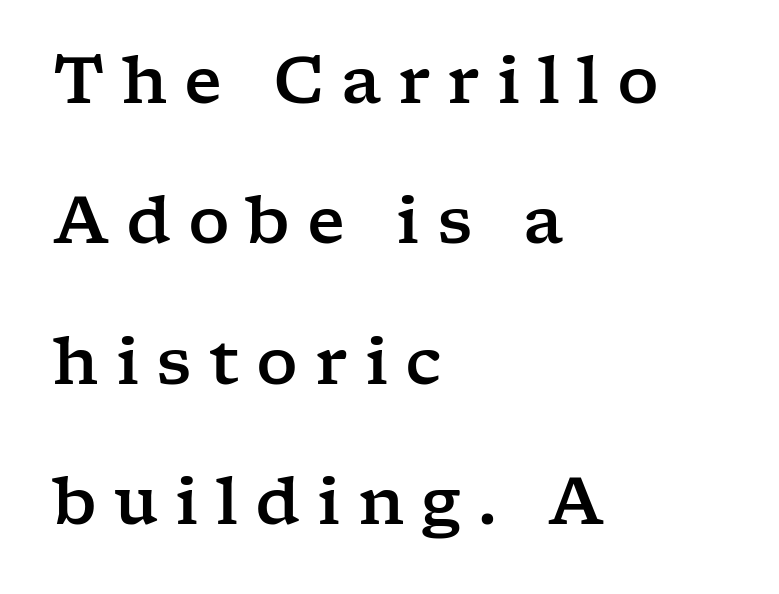
{"serif": "yes", "italic": "no", "width": "wide", "stroke_contrast": "low", "x_height": "medium", "monospaced": "no", "underline": "no", "align": "left", "line_spacing": "loose", "line_spacing_ratio": 2.16, "letter_spacing": "wide", "letter_spacing_em": 0.26, "glyph_px": 65}
